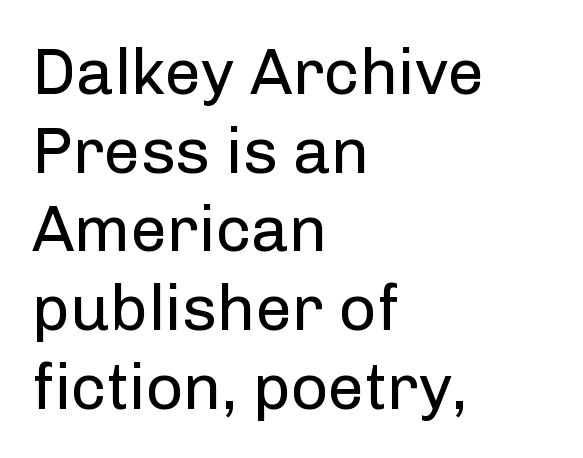
The glyphs in this specimen are sans serif. The font sits on the lighter half of the weight spectrum, regular included. The strip under each line holds only bare page. Characters follow at the spacing the type designer built in. Each letter keeps its own natural width here, so spacing adapts to shape. Alignment: flush left.
